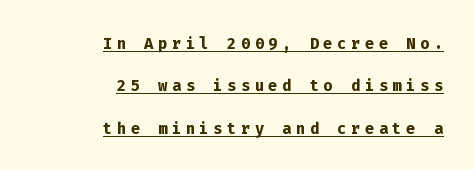
{"italic": "no", "bold": "yes", "underline": "yes", "align": "right", "line_spacing": "loose", "line_spacing_ratio": 1.93, "letter_spacing": "wide", "letter_spacing_em": 0.2, "glyph_px": 22}
